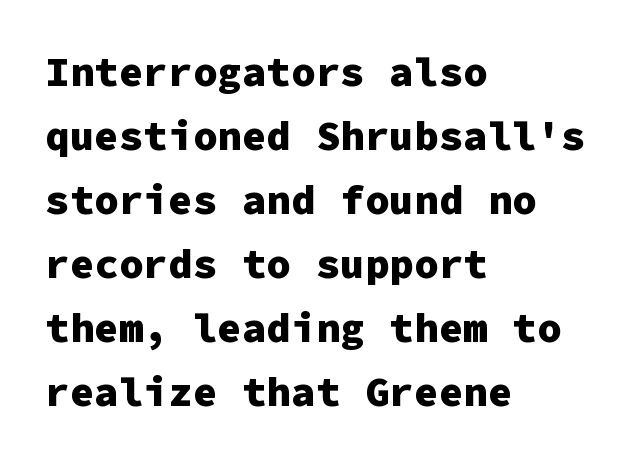
The image shows 41 px heavy sans-serif type, upright, monospaced; set left-aligned, normal line spacing (1.56x), normal letter spacing, not underlined; low stroke contrast and a medium x-height.
